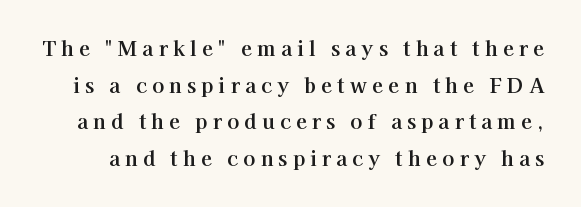
{"italic": "no", "underline": "no", "line_spacing_ratio": 1.83, "letter_spacing": "wide", "letter_spacing_em": 0.26, "glyph_px": 20}
